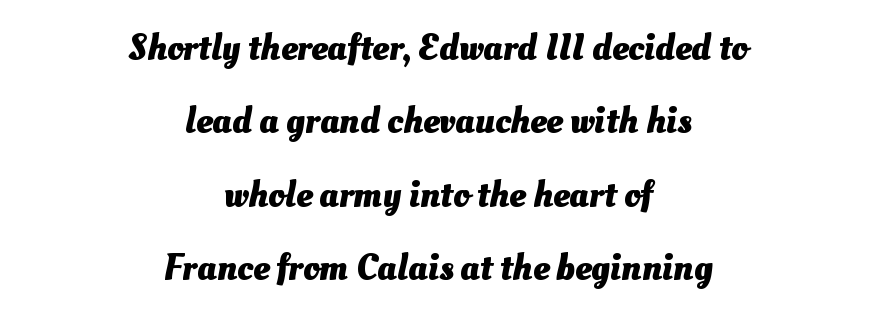
Its strokes are broad and dark, the hallmark of bold type. Do the characters align in a grid? No, the font is proportional. This sample uses plain, unmodified letter spacing. A great deal of white space separates one row of letters from the next. The strip under each line holds only bare page.
